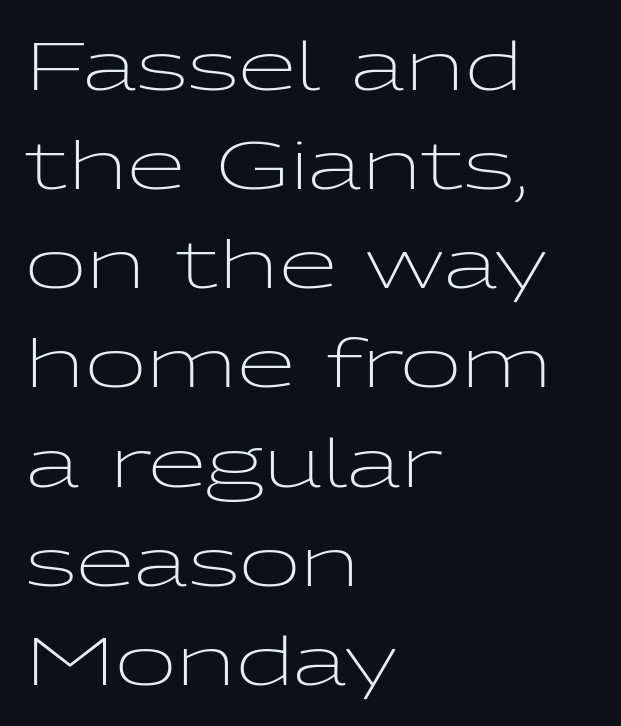
Q: Is the text bold? A: No.
Q: Is the text italic (slanted)? A: No, it is upright.
Q: Is the typeface a serif or a sans-serif typeface? A: Sans-serif.
Q: Is the text underlined? A: No.
Q: How is the paragraph aligned? A: Left-aligned.
Q: Is the spacing between letters normal or unusually wide? A: Normal.
Q: Is the spacing between lines tight, normal or loose? A: Normal.
Q: Width (condensed, normal, or wide)? A: Wide.
Q: Stroke contrast? A: Low.
Q: x-height? A: Medium.
Q: Monospaced? A: No.
